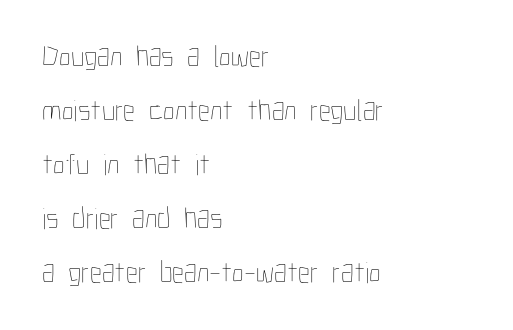
The image shows 30 px thin, condensed type, upright; set left-aligned, line spacing 1.8x, normal letter spacing, not underlined; low stroke contrast and a medium x-height.
